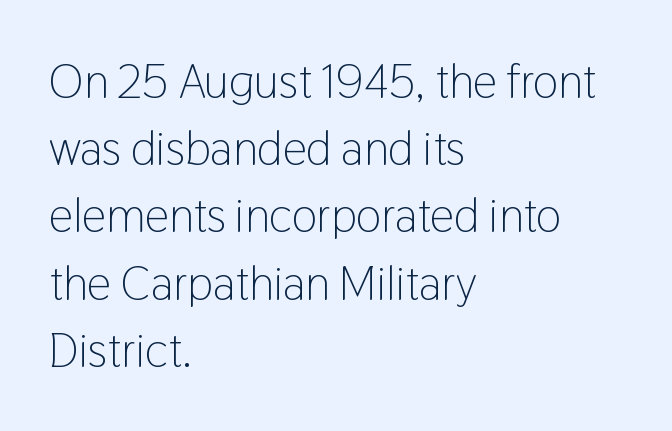
The image shows 48 px light, condensed sans-serif type, upright; set left-aligned, normal line spacing (1.4x), normal letter spacing, not underlined; low stroke contrast and a medium x-height.
